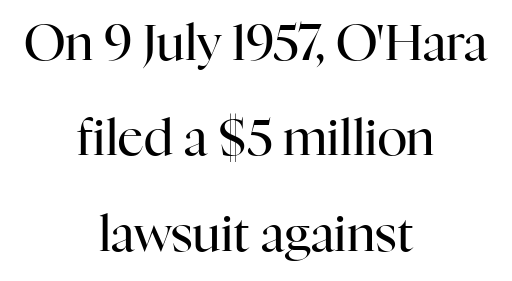
{"serif": "yes", "italic": "no", "bold": "no", "weight": "regular", "width": "normal", "stroke_contrast": "high", "x_height": "medium", "monospaced": "no", "underline": "no", "align": "center", "line_spacing": "loose", "line_spacing_ratio": 1.91, "letter_spacing": "normal", "letter_spacing_em": 0.0, "glyph_px": 50}
